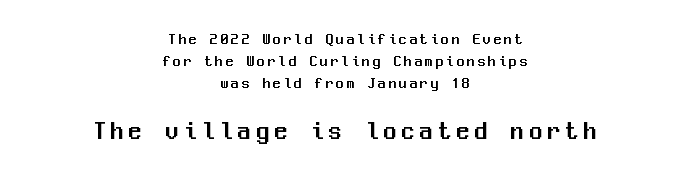
Q: Is the text italic (slanted)? A: No, it is upright.
Q: Is the text underlined? A: No.
Q: How is the paragraph aligned? A: Centered.
Q: Is the spacing between letters normal or unusually wide? A: Unusually wide.
Q: Is the spacing between lines tight, normal or loose? A: Normal.
Q: Which block of text is set in a larger size, the first (top) or the second (bottom)? A: The second (bottom) one.
